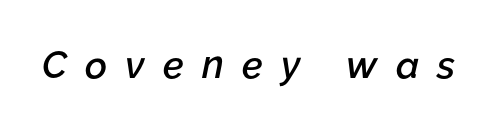
Q: Is the text bold? A: Semi-bold.
Q: Is the text italic (slanted)? A: Yes, it leans right by about 12 degrees.
Q: Is the text underlined? A: No.
Q: Is the spacing between letters normal or unusually wide? A: Unusually wide.
Q: Width (condensed, normal, or wide)? A: Normal.
Q: Stroke contrast? A: Low.
Q: x-height? A: Medium.
Q: Monospaced? A: No.
